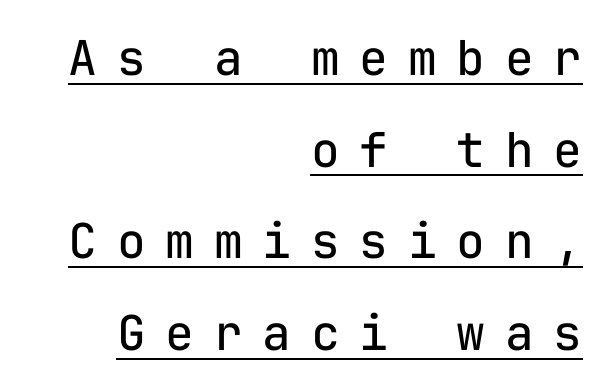
The image shows 48 px regular-weight sans-serif type, upright, monospaced; set right-aligned, loose line spacing (1.91x), unusually wide letter spacing (+0.41 em), underlined; low stroke contrast and a medium x-height.
